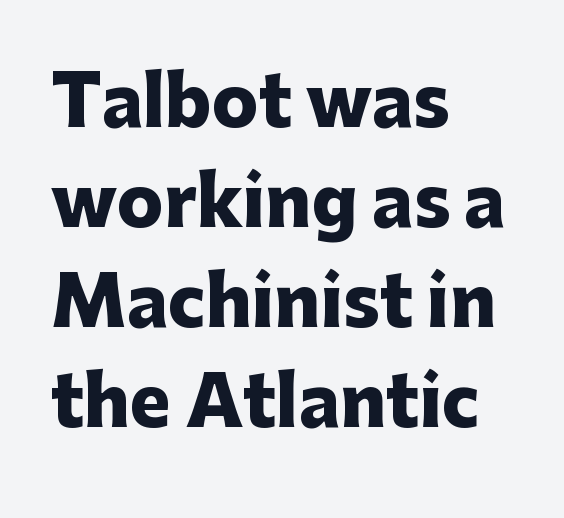
Q: Is the text bold? A: Yes.
Q: Is the text italic (slanted)? A: No, it is upright.
Q: Is the typeface a serif or a sans-serif typeface? A: Sans-serif.
Q: Is the text underlined? A: No.
Q: How is the paragraph aligned? A: Left-aligned.
Q: Is the spacing between letters normal or unusually wide? A: Normal.
Q: Is the spacing between lines tight, normal or loose? A: Normal.
Q: Width (condensed, normal, or wide)? A: Normal.
Q: Stroke contrast? A: Low.
Q: x-height? A: Medium.
Q: Monospaced? A: No.
